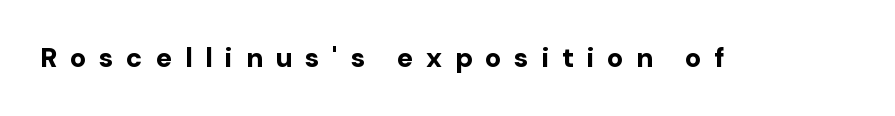
{"italic": "no", "bold": "yes", "underline": "no", "letter_spacing": "wide", "letter_spacing_em": 0.47, "glyph_px": 27}
